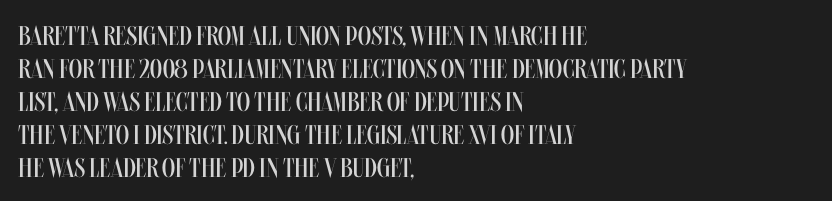
The image shows 27 px text type, upright; set left-aligned, line spacing 1.22x, normal letter spacing, not underlined.
